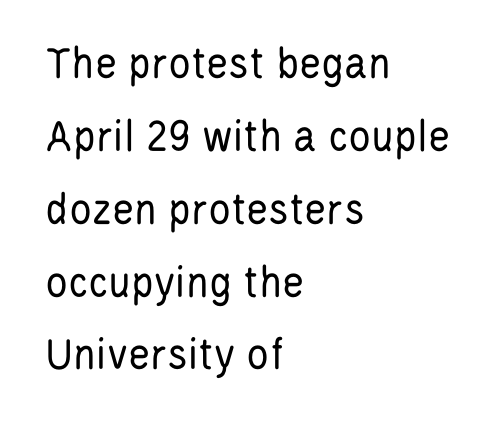
The image shows 47 px regular-weight, condensed sans-serif type, upright; set left-aligned, normal line spacing (1.55x), normal letter spacing, not underlined; low stroke contrast and a large x-height.
